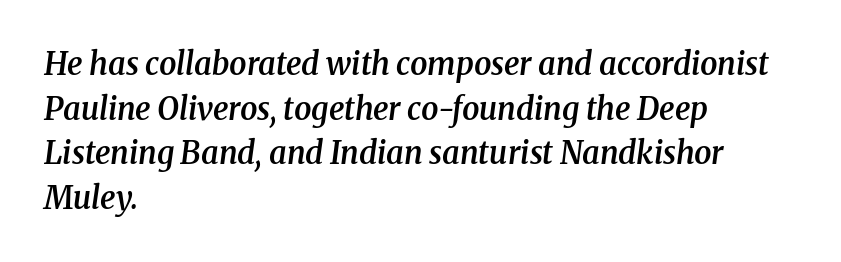
Proportional: the letters do not fall into vertical columns. Visually the block forms a straight wall on the left and a jagged coastline on the right. Does the type have serifs? Yes, each stem ends in a small foot. Summary of weight: moderately heavy, a semibold.
